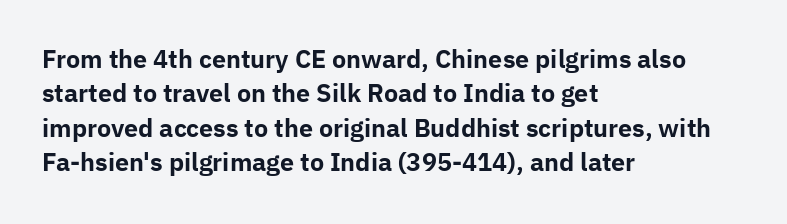
The passage shown is emphatically bold. The space directly below the letters is spotless. Italic? Not at all — the glyphs are vertical. The block of text has a typical density, with ordinary space between rows.
